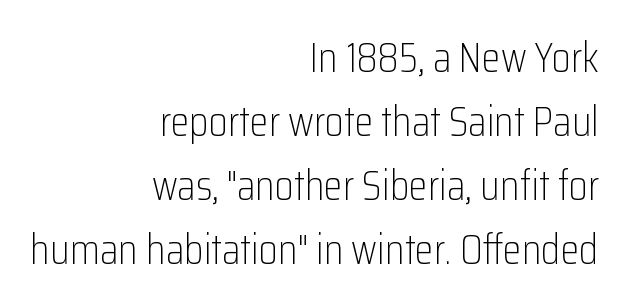
There is no visible air inserted between adjacent glyphs. Beneath every word, the page is bare. Successive baselines arrive at the customary interval. If you drew a ruler down the right edge, every line would touch it. Stems and bowls with no extra thickness — not bold.
